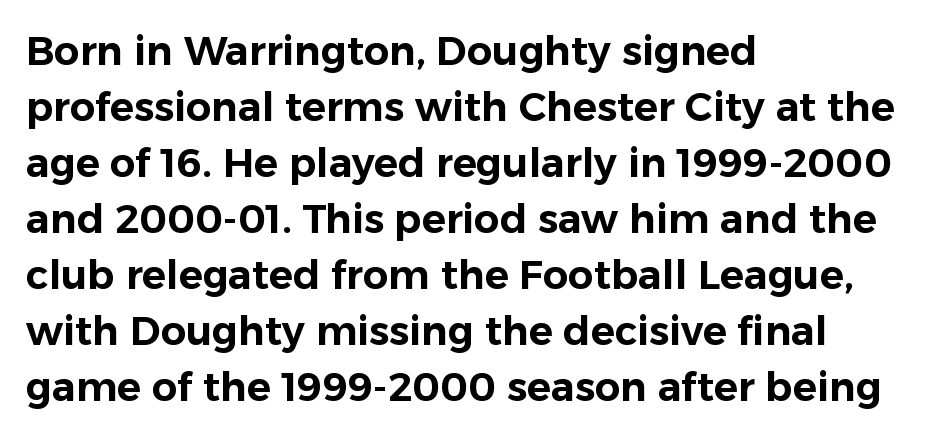
Q: Is the text italic (slanted)? A: No, it is upright.
Q: Is the typeface a serif or a sans-serif typeface? A: Sans-serif.
Q: Is the text underlined? A: No.
Q: How is the paragraph aligned? A: Left-aligned.
Q: Is the spacing between letters normal or unusually wide? A: Normal.
Q: Is the spacing between lines tight, normal or loose? A: Normal.
Q: Width (condensed, normal, or wide)? A: Normal.
Q: Stroke contrast? A: Low.
Q: x-height? A: Medium.
Q: Monospaced? A: No.
